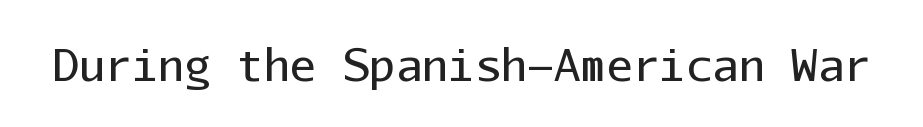
{"serif": "no", "italic": "no", "bold": "no", "weight": "regular", "width": "normal", "stroke_contrast": "low", "x_height": "medium", "monospaced": "yes", "underline": "no", "letter_spacing": "normal", "letter_spacing_em": 0.0, "glyph_px": 44}
